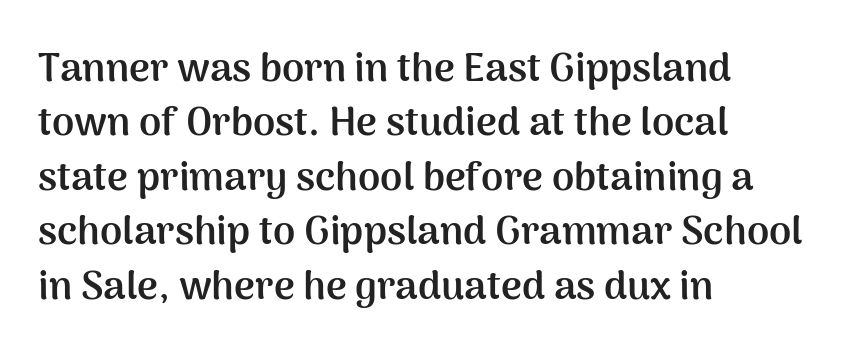
{"serif": "no", "italic": "no", "bold": "yes", "weight": "semibold", "width": "normal", "stroke_contrast": "medium", "x_height": "medium", "monospaced": "no", "underline": "no", "align": "left", "line_spacing": "normal", "line_spacing_ratio": 1.36, "letter_spacing": "normal", "letter_spacing_em": 0.0, "glyph_px": 40}
